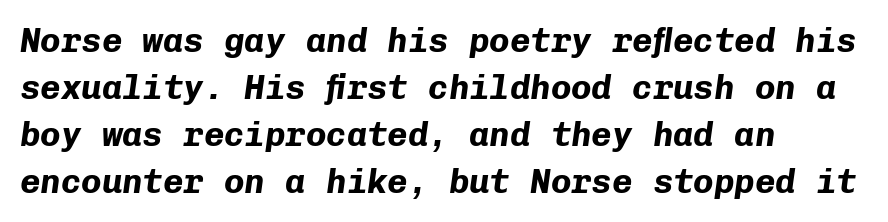
The image shows 34 px bold type, italic (leaning right), monospaced; set left-aligned, normal line spacing (1.38x), normal letter spacing, not underlined; low stroke contrast and a medium x-height.
